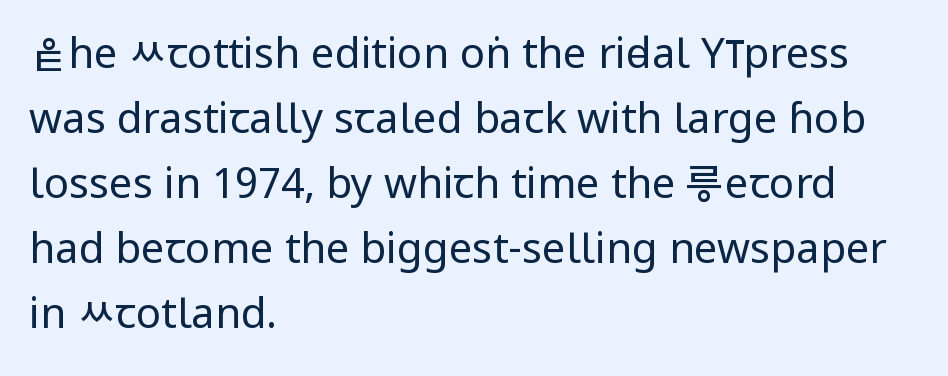
In terms of letterspacing, this is plain default setting. To sum up the face: it is a sans, with no serifs. Is the type heavy? It reads as light-to-regular instead. Honestly, there is no underline to notice here at all. Spacing verdict: proportional, widths tailored to each character. How would I describe the line gaps? Plain and ordinary.
